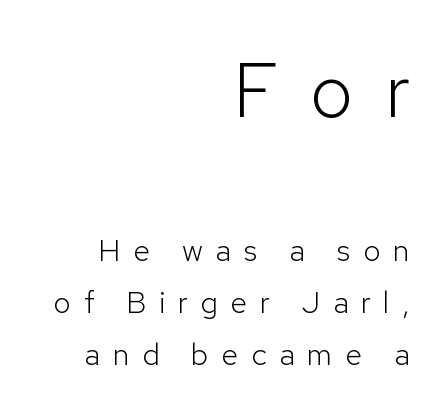
{"serif": "no", "italic": "no", "bold": "no", "weight": "light", "width": "normal", "stroke_contrast": "low", "x_height": "medium", "monospaced": "no", "underline": "no", "align": "right", "line_spacing": "normal", "line_spacing_ratio": 1.68, "letter_spacing": "wide", "letter_spacing_em": 0.4, "larger_block": "first", "size_ratio": 2.48, "glyph_px": 77}
